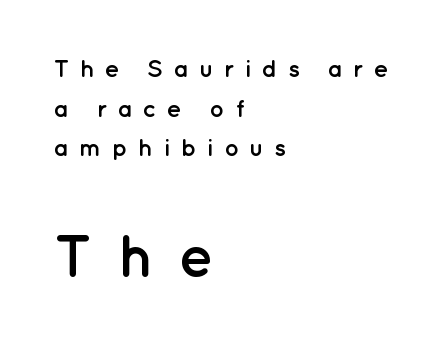
{"serif": "no", "italic": "no", "bold": "yes", "weight": "semibold", "width": "normal", "stroke_contrast": "low", "x_height": "medium", "monospaced": "no", "underline": "no", "align": "left", "line_spacing": "normal", "line_spacing_ratio": 1.65, "letter_spacing": "wide", "letter_spacing_em": 0.43, "larger_block": "second", "size_ratio": 2.46, "glyph_px": 59}
